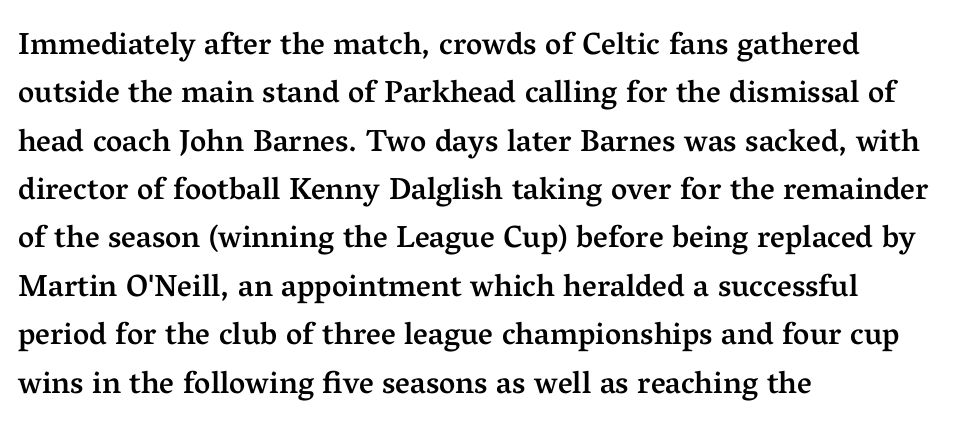
Q: Is the text bold? A: Semi-bold.
Q: Is the text italic (slanted)? A: No, it is upright.
Q: Is the typeface a serif or a sans-serif typeface? A: Serif.
Q: Is the text underlined? A: No.
Q: How is the paragraph aligned? A: Left-aligned.
Q: Is the spacing between letters normal or unusually wide? A: Normal.
Q: Is the spacing between lines tight, normal or loose? A: Normal.
Q: Width (condensed, normal, or wide)? A: Normal.
Q: Stroke contrast? A: Medium.
Q: x-height? A: Medium.
Q: Monospaced? A: No.
